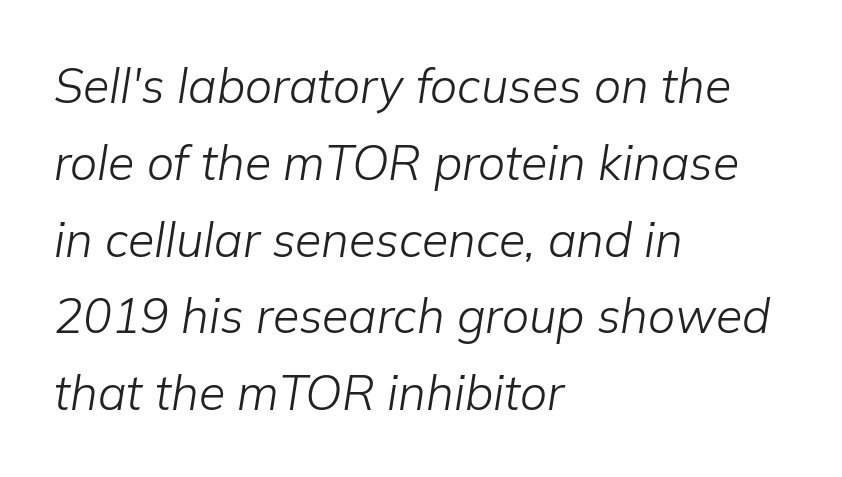
Q: Is the text bold? A: No.
Q: Is the text italic (slanted)? A: Yes, it leans right by about 9 degrees.
Q: Is the text underlined? A: No.
Q: How is the paragraph aligned? A: Left-aligned.
Q: Is the spacing between letters normal or unusually wide? A: Normal.
Q: Is the spacing between lines tight, normal or loose? A: Normal.
Q: Width (condensed, normal, or wide)? A: Normal.
Q: Stroke contrast? A: Low.
Q: x-height? A: Medium.
Q: Monospaced? A: No.
